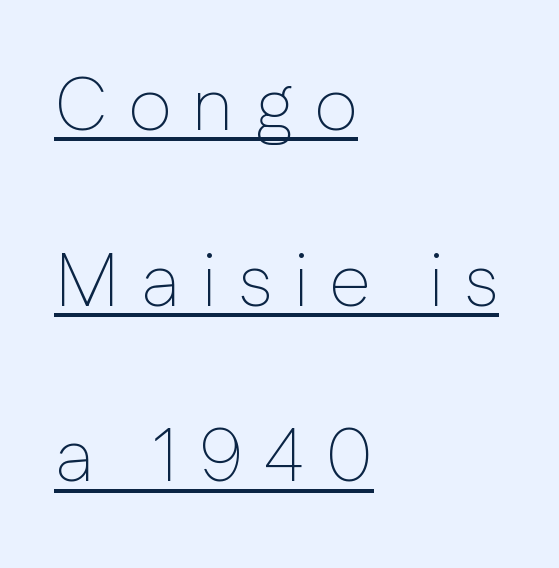
Q: Is the text bold? A: No.
Q: Is the text italic (slanted)? A: No, it is upright.
Q: Is the typeface a serif or a sans-serif typeface? A: Sans-serif.
Q: Is the text underlined? A: Yes.
Q: How is the paragraph aligned? A: Left-aligned.
Q: Is the spacing between letters normal or unusually wide? A: Unusually wide.
Q: Is the spacing between lines tight, normal or loose? A: Loose.
Q: Width (condensed, normal, or wide)? A: Normal.
Q: Stroke contrast? A: Low.
Q: x-height? A: Medium.
Q: Monospaced? A: No.
